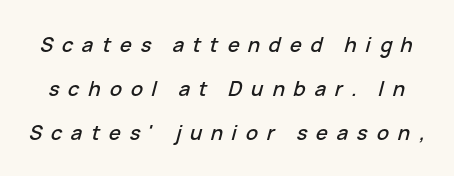
Q: Is the text italic (slanted)? A: Yes, it leans right by about 15 degrees.
Q: Is the text underlined? A: No.
Q: Is the spacing between letters normal or unusually wide? A: Unusually wide.
Q: Is the spacing between lines tight, normal or loose? A: Loose.
